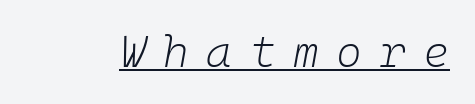
{"italic": "yes", "lean": "right", "slant_degrees": 10, "bold": "no", "weight": "light", "width": "normal", "stroke_contrast": "low", "x_height": "medium", "underline": "yes", "letter_spacing": "wide", "letter_spacing_em": 0.4, "glyph_px": 44}
